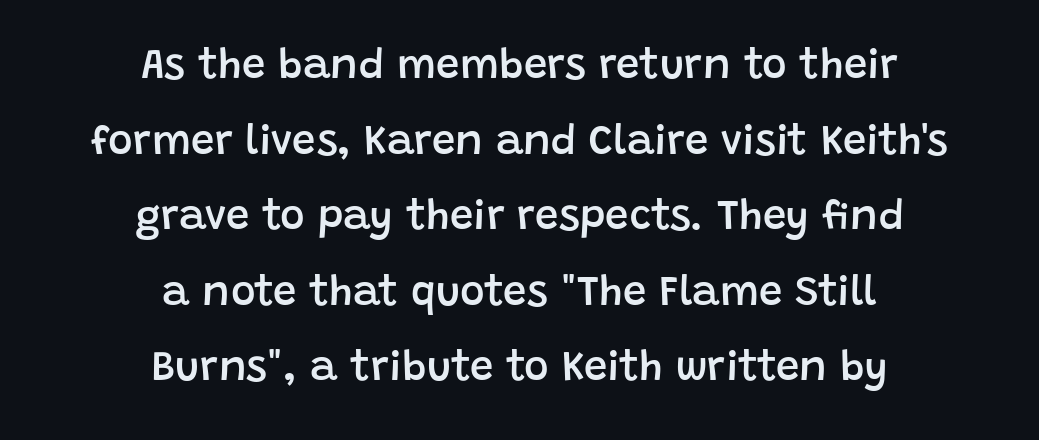
The image shows 42 px semibold sans-serif type, upright; set centered, line spacing 1.8x, normal letter spacing, not underlined; low stroke contrast and a large x-height.
